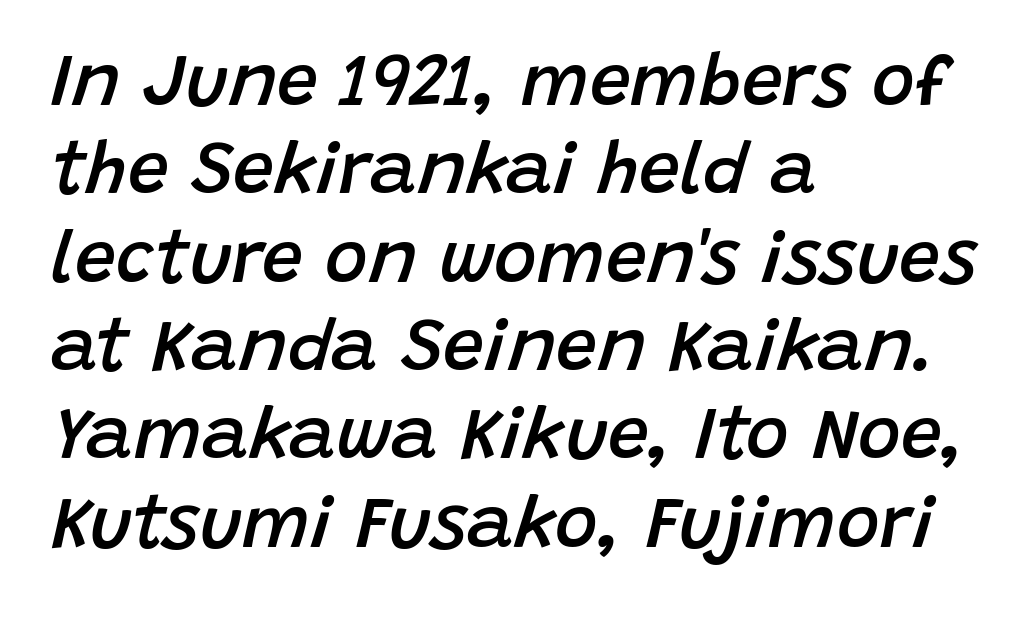
Varying glyph widths throughout — classic text-font behaviour. Does the lettering tilt? It does — this is italic. Every row of glyphs begins at an identical x-position on the left. This is the in-between weight designers call semibold or demi. Observe the ordinary spacing: letters are neighbours, not strangers. The area under the type is left untouched.
